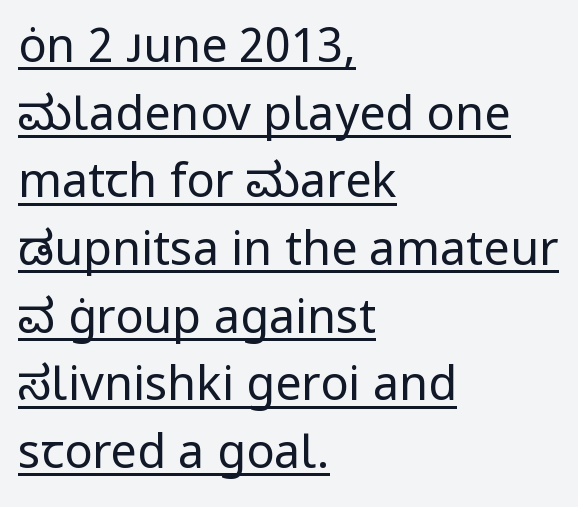
{"serif": "no", "italic": "no", "bold": "no", "weight": "regular", "width": "normal", "stroke_contrast": "low", "x_height": "medium", "monospaced": "no", "underline": "yes", "align": "left", "line_spacing": "normal", "line_spacing_ratio": 1.44, "letter_spacing": "normal", "letter_spacing_em": 0.0, "glyph_px": 47}
